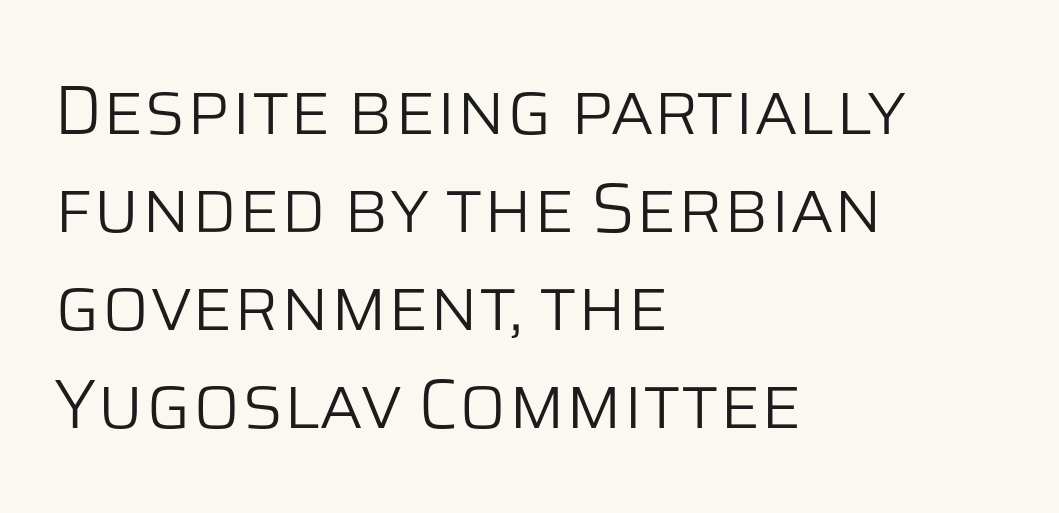
{"serif": "no", "italic": "no", "bold": "no", "weight": "light", "width": "normal", "stroke_contrast": "low", "x_height": "large", "monospaced": "no", "underline": "no", "align": "left", "line_spacing": "normal", "line_spacing_ratio": 1.4, "letter_spacing": "normal", "letter_spacing_em": 0.0, "glyph_px": 70}
